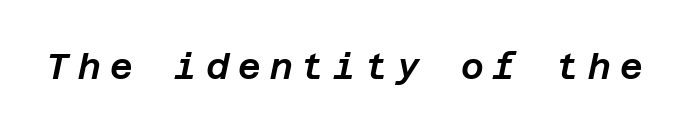
Words float on clear page, feet unadorned. Posture: slanted. The tracking reads as deliberately expanded to a designer's eye.
